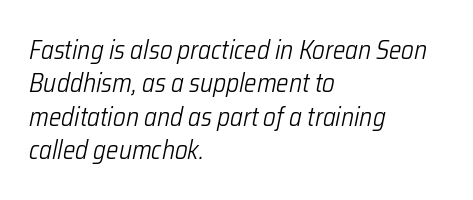
The image shows 26 px text type, italic (leaning right); set left-aligned, normal line spacing (1.28x), normal letter spacing, not underlined.
